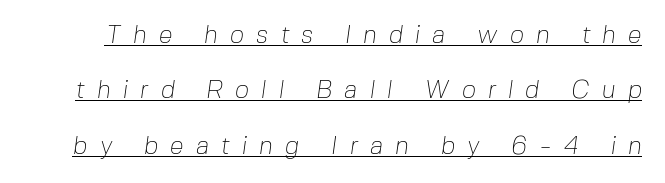
The image shows 25 px text type; set loose line spacing (2.22x), unusually wide letter spacing (+0.48 em), underlined.
